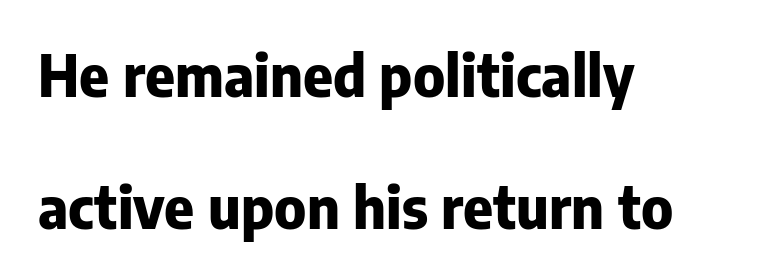
Beneath every word, the page is bare. This sample uses a sans-serif face. Do the letters lean? They stand straight. You'd pick this weight for a headline — it's a proper bold. Tracking here is standard; glyphs follow each other at the usual distance.
